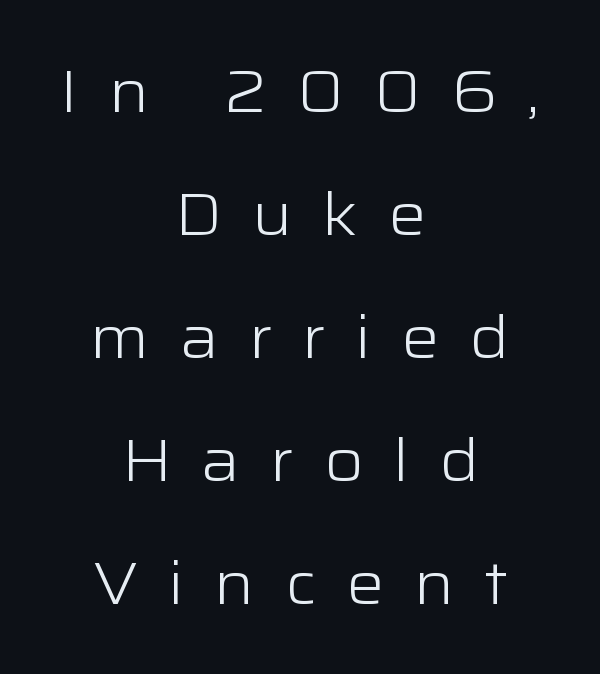
Q: Is the text bold? A: No.
Q: Is the text italic (slanted)? A: No, it is upright.
Q: Is the typeface a serif or a sans-serif typeface? A: Sans-serif.
Q: Is the text underlined? A: No.
Q: How is the paragraph aligned? A: Centered.
Q: Is the spacing between letters normal or unusually wide? A: Unusually wide.
Q: Is the spacing between lines tight, normal or loose? A: Loose.
Q: Width (condensed, normal, or wide)? A: Wide.
Q: Stroke contrast? A: Low.
Q: x-height? A: Medium.
Q: Monospaced? A: No.
